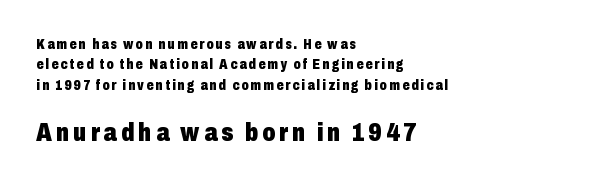
The image shows 26 px bold type, upright; set left-aligned, normal line spacing (1.45x), not underlined; the second (bottom) block is 1.86x larger.
